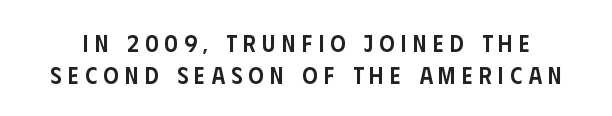
{"italic": "no", "bold": "semi", "underline": "no", "line_spacing": "normal", "line_spacing_ratio": 1.32, "letter_spacing": "wide", "letter_spacing_em": 0.26, "glyph_px": 24}
